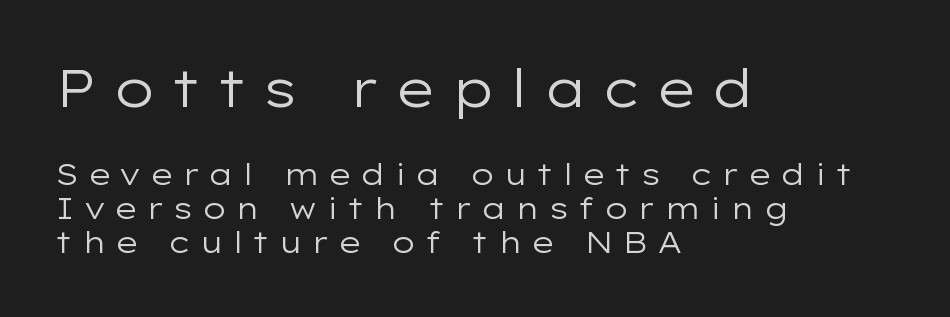
The image shows 52 px regular-weight, wide sans-serif type, upright; set left-aligned, tight line spacing (1.13x), unusually wide letter spacing (+0.28 em), not underlined; the first (top) block is 1.73x larger; low stroke contrast and a medium x-height.
